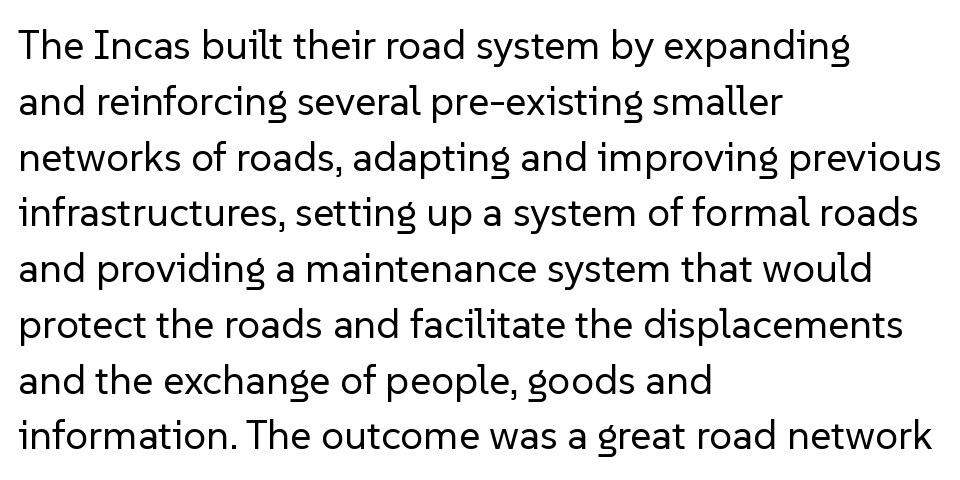
{"serif": "no", "italic": "no", "bold": "no", "weight": "regular", "width": "normal", "stroke_contrast": "low", "x_height": "medium", "monospaced": "no", "underline": "no", "align": "left", "line_spacing": "normal", "line_spacing_ratio": 1.36, "letter_spacing": "normal", "letter_spacing_em": 0.0, "glyph_px": 41}
